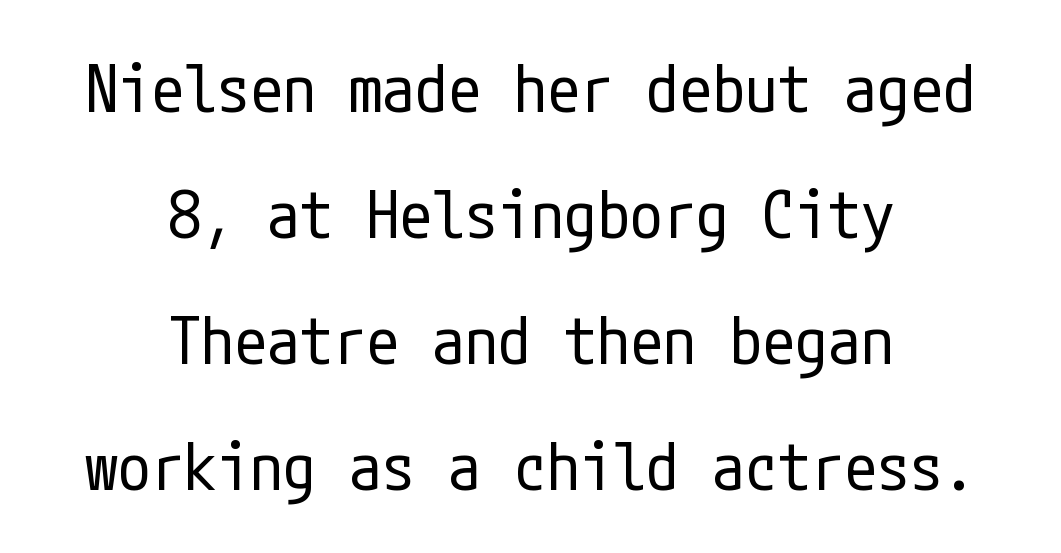
The image shows 66 px regular-weight, condensed sans-serif type, upright; set centered, loose line spacing (1.91x), normal letter spacing, not underlined; low stroke contrast and a medium x-height.
